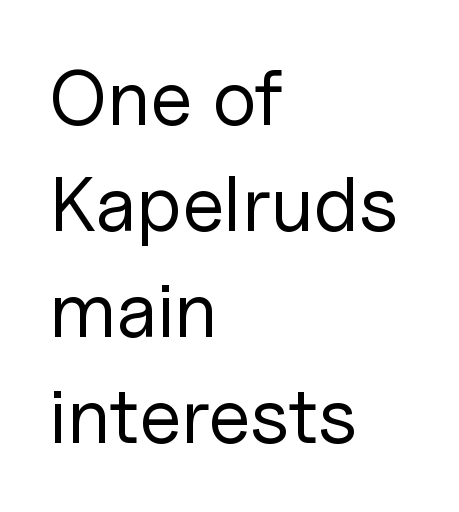
Q: Is the text bold? A: No.
Q: Is the text italic (slanted)? A: No, it is upright.
Q: Is the typeface a serif or a sans-serif typeface? A: Sans-serif.
Q: Is the text underlined? A: No.
Q: How is the paragraph aligned? A: Left-aligned.
Q: Is the spacing between letters normal or unusually wide? A: Normal.
Q: Is the spacing between lines tight, normal or loose? A: Normal.
Q: Width (condensed, normal, or wide)? A: Normal.
Q: Stroke contrast? A: Low.
Q: x-height? A: Medium.
Q: Monospaced? A: No.
